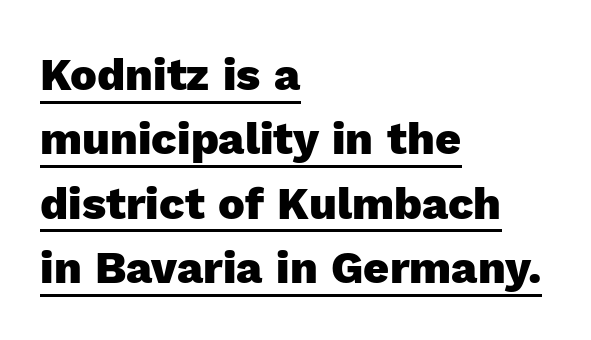
{"serif": "no", "italic": "no", "bold": "yes", "weight": "heavy", "width": "normal", "x_height": "medium", "monospaced": "no", "underline": "yes", "align": "left", "line_spacing": "normal", "line_spacing_ratio": 1.43, "letter_spacing": "normal", "letter_spacing_em": 0.0, "glyph_px": 45}
